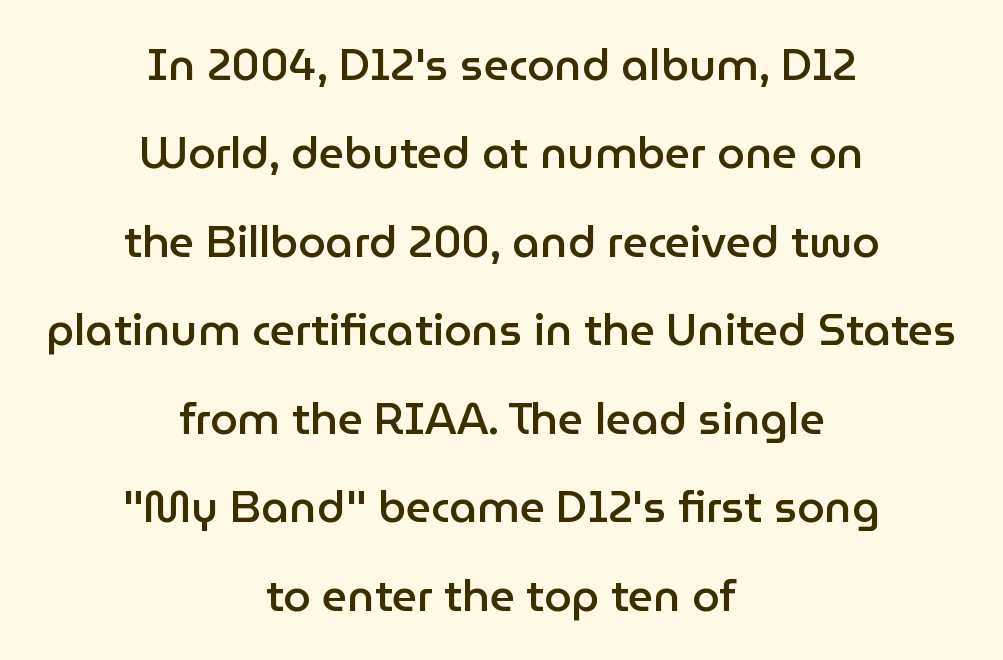
The image shows 44 px semibold sans-serif type, upright; set centered, loose line spacing (2.01x), normal letter spacing, not underlined; low stroke contrast and a medium x-height.
